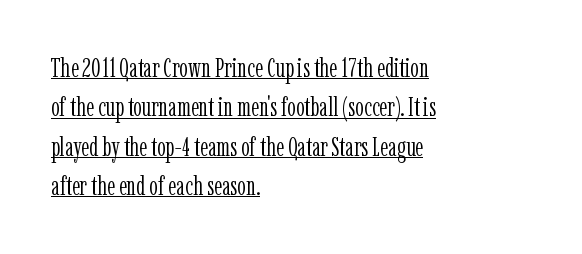
{"italic": "no", "bold": "no", "underline": "yes", "align": "left", "line_spacing": "normal", "line_spacing_ratio": 1.46, "letter_spacing": "normal", "letter_spacing_em": 0.0, "glyph_px": 27}
